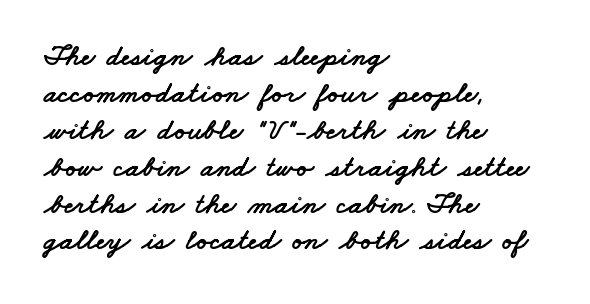
The image shows 30 px wide sans-serif type; set left-aligned, line spacing 1.23x, normal letter spacing, not underlined; low stroke contrast and a small x-height.
